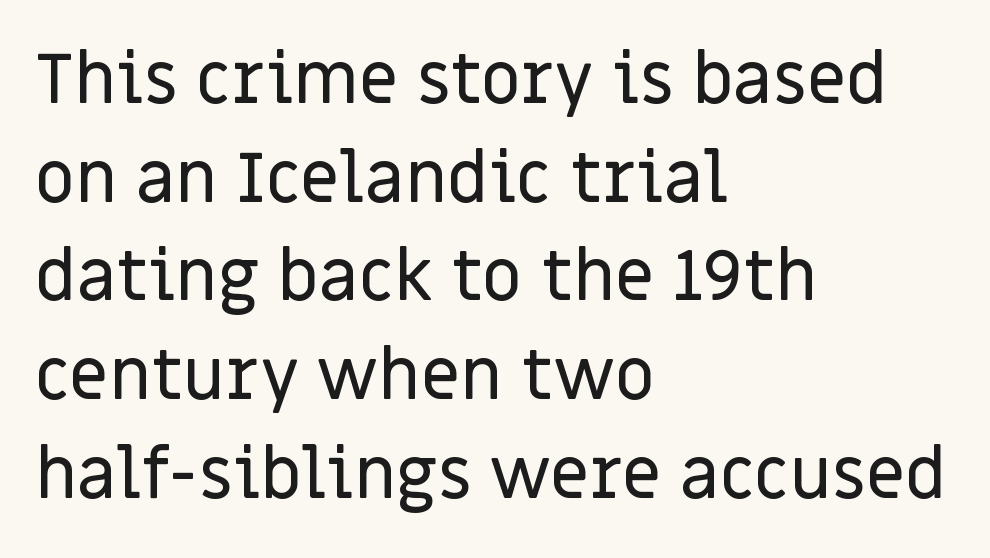
Q: Is the text italic (slanted)? A: No, it is upright.
Q: Is the typeface a serif or a sans-serif typeface? A: Sans-serif.
Q: Is the text underlined? A: No.
Q: How is the paragraph aligned? A: Left-aligned.
Q: Is the spacing between letters normal or unusually wide? A: Normal.
Q: Is the spacing between lines tight, normal or loose? A: Normal.
Q: Width (condensed, normal, or wide)? A: Normal.
Q: Stroke contrast? A: Low.
Q: x-height? A: Large.
Q: Monospaced? A: No.
